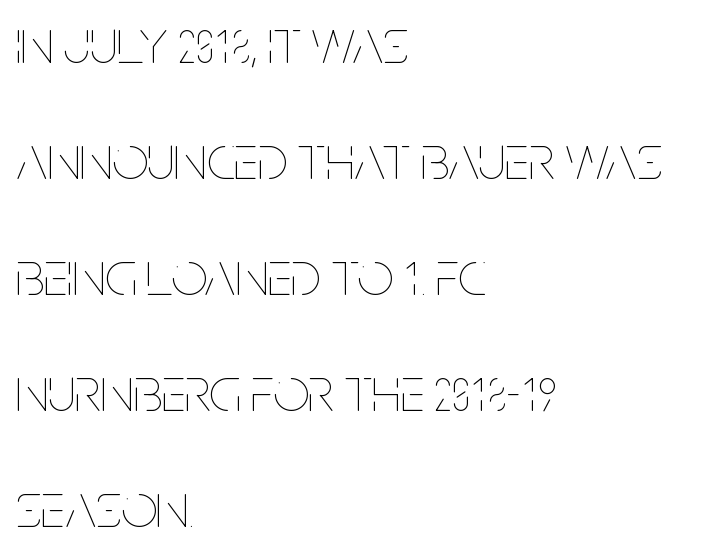
Q: Is the text bold? A: No.
Q: Is the text italic (slanted)? A: No, it is upright.
Q: Is the text underlined? A: No.
Q: How is the paragraph aligned? A: Left-aligned.
Q: Is the spacing between letters normal or unusually wide? A: Normal.
Q: Width (condensed, normal, or wide)? A: Condensed.
Q: Stroke contrast? A: Low.
Q: x-height? A: Large.
Q: Monospaced? A: No.
